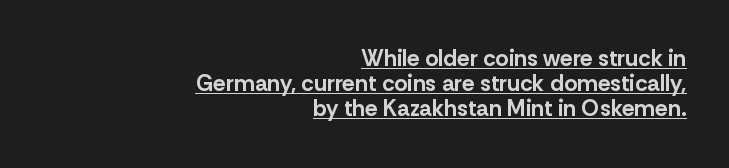
The image shows 23 px bold type, upright; set right-aligned, tight line spacing (1.09x), normal letter spacing, underlined.
